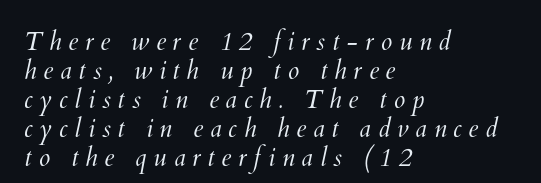
Caption: expanded tracking, letters set apart. Is there much room between lines? No — they nearly touch. The passage shown is not bold in any degree. The setting favours the left margin, as ordinary paragraphs usually do.
